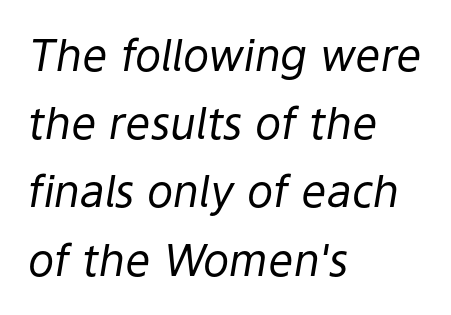
On a weight scale, this lands at 450 or below. The letterforms sit shoulder to shoulder at normal distance. Baseline-to-baseline distance is the conventional proportion of letter height. Note the varied advance widths — an 'i' is clearly narrower than an 'm'.
